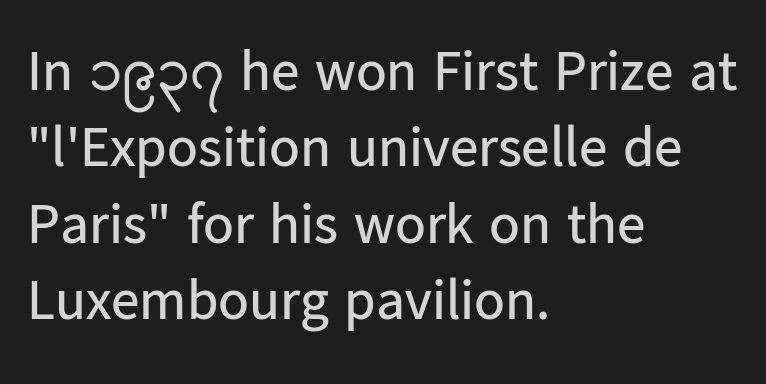
{"serif": "no", "italic": "no", "bold": "no", "weight": "regular", "width": "normal", "stroke_contrast": "low", "x_height": "medium", "monospaced": "no", "underline": "no", "align": "left", "line_spacing": "normal", "line_spacing_ratio": 1.34, "letter_spacing": "normal", "letter_spacing_em": 0.0, "glyph_px": 57}
